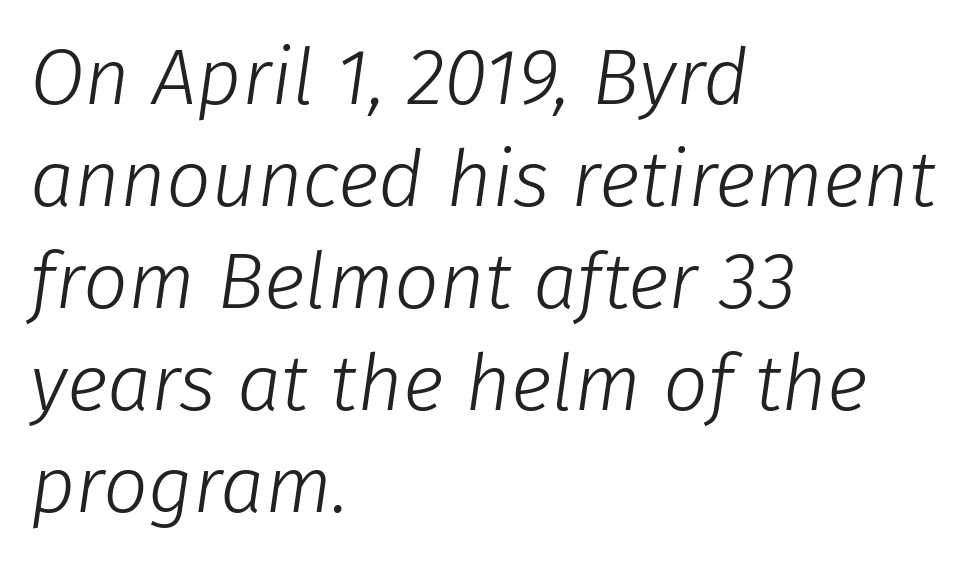
You could call the tracking neutral — neither tight nor loose. The face used here is proportionally spaced, like ordinary book or web type. Which margin do the lines hug? The left one — the right edge is uneven. Stroke mass is kept to a normal reading level or below. The rows are spaced the way most documents space them. Each row of text sits above clean, open space.
